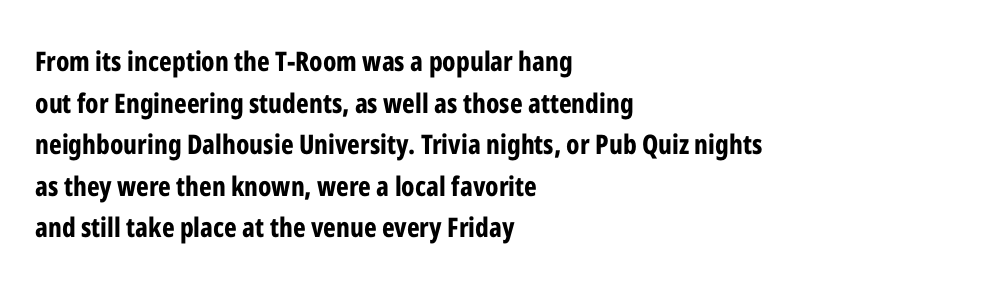
Q: Is the text bold? A: Yes.
Q: Is the text italic (slanted)? A: No, it is upright.
Q: Is the text underlined? A: No.
Q: How is the paragraph aligned? A: Left-aligned.
Q: Is the spacing between letters normal or unusually wide? A: Normal.
Q: Is the spacing between lines tight, normal or loose? A: Normal.
